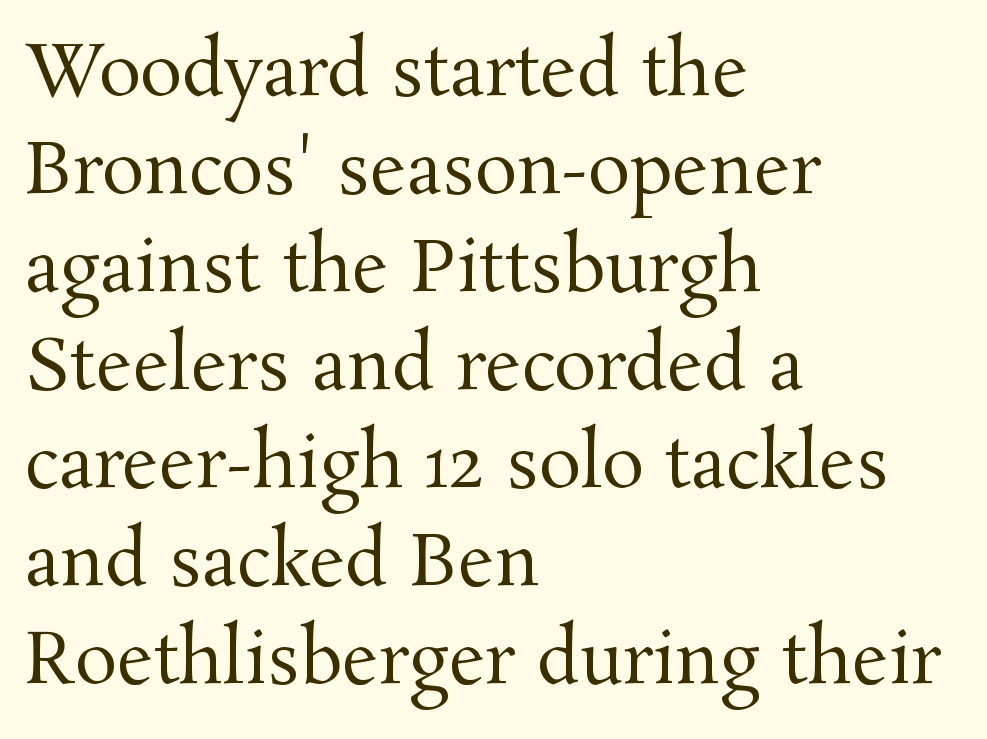
{"serif": "yes", "italic": "no", "bold": "no", "weight": "regular", "width": "normal", "stroke_contrast": "medium", "x_height": "medium", "monospaced": "no", "underline": "no", "align": "left", "line_spacing": "normal", "line_spacing_ratio": 1.38, "letter_spacing": "normal", "letter_spacing_em": 0.0, "glyph_px": 71}
